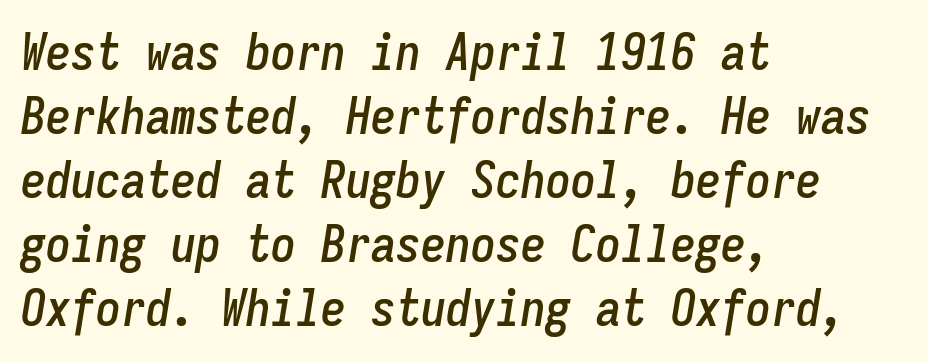
Q: Is the text italic (slanted)? A: Yes, it leans right by about 9 degrees.
Q: Is the text underlined? A: No.
Q: How is the paragraph aligned? A: Left-aligned.
Q: Is the spacing between letters normal or unusually wide? A: Normal.
Q: Is the spacing between lines tight, normal or loose? A: Normal.
Q: Width (condensed, normal, or wide)? A: Condensed.
Q: Stroke contrast? A: Low.
Q: x-height? A: Medium.
Q: Monospaced? A: Yes.
